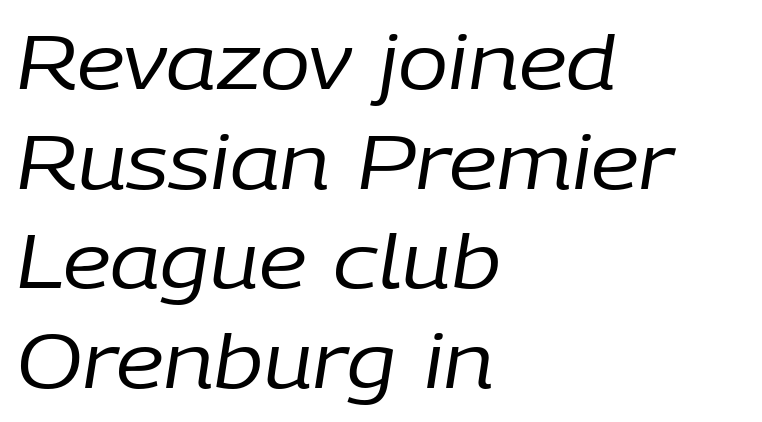
{"italic": "yes", "lean": "right", "slant_degrees": 9, "bold": "no", "weight": "regular", "width": "normal", "stroke_contrast": "low", "x_height": "medium", "monospaced": "no", "underline": "no", "align": "left", "line_spacing": "normal", "line_spacing_ratio": 1.33, "letter_spacing": "normal", "letter_spacing_em": 0.0, "glyph_px": 75}
